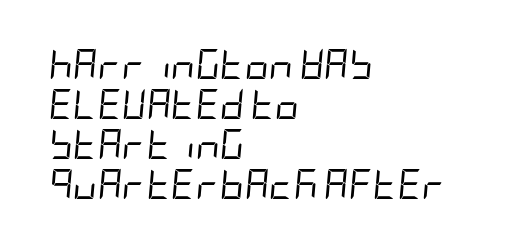
{"italic": "yes", "lean": "right", "slant_degrees": 5, "bold": "no", "weight": "regular", "width": "condensed", "stroke_contrast": "low", "x_height": "large", "underline": "no", "align": "left", "line_spacing": "normal", "line_spacing_ratio": 1.33, "letter_spacing": "normal", "letter_spacing_em": 0.0, "glyph_px": 30}
